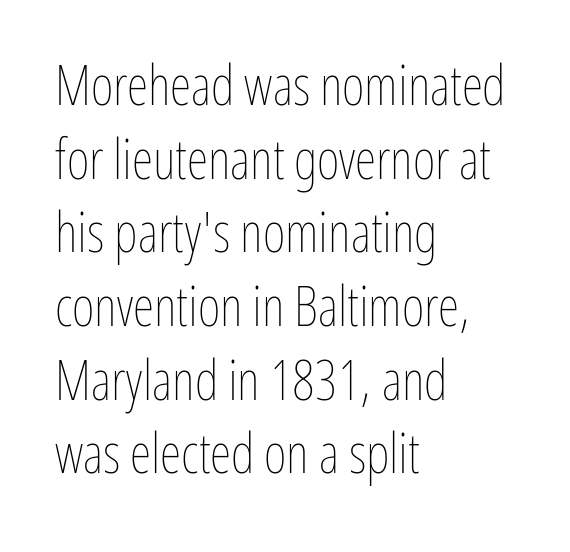
Q: Is the text bold? A: No.
Q: Is the text italic (slanted)? A: No, it is upright.
Q: Is the text underlined? A: No.
Q: How is the paragraph aligned? A: Left-aligned.
Q: Is the spacing between letters normal or unusually wide? A: Normal.
Q: Is the spacing between lines tight, normal or loose? A: Normal.
Q: Width (condensed, normal, or wide)? A: Condensed.
Q: Stroke contrast? A: Low.
Q: x-height? A: Medium.
Q: Monospaced? A: No.
